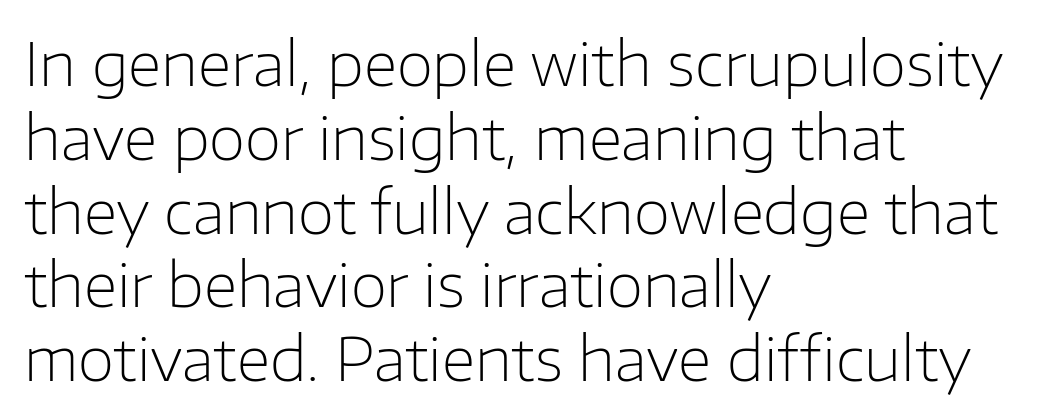
{"serif": "no", "italic": "no", "bold": "no", "weight": "light", "width": "normal", "stroke_contrast": "low", "x_height": "medium", "monospaced": "no", "underline": "no", "align": "left", "line_spacing_ratio": 1.23, "letter_spacing": "normal", "letter_spacing_em": 0.0, "glyph_px": 60}
